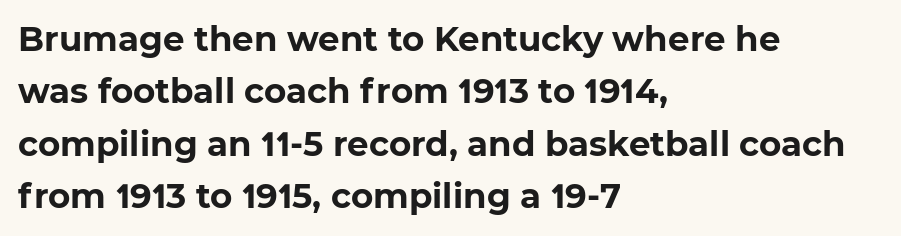
{"serif": "no", "bold": "yes", "weight": "bold", "width": "normal", "stroke_contrast": "low", "x_height": "medium", "monospaced": "no", "underline": "no", "align": "left", "line_spacing": "normal", "line_spacing_ratio": 1.54, "letter_spacing": "normal", "letter_spacing_em": 0.0, "glyph_px": 34}
